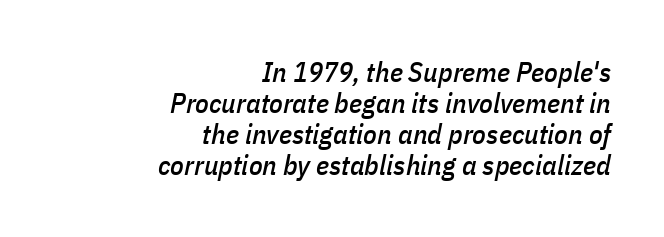
The image shows 28 px condensed type, italic (leaning right); set right-aligned, tight line spacing (1.11x), normal letter spacing, not underlined; low stroke contrast and a medium x-height.
